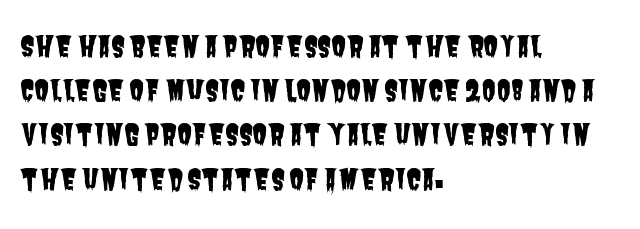
{"serif": "no", "width": "condensed", "stroke_contrast": "low", "x_height": "large", "monospaced": "no", "underline": "no", "align": "left", "line_spacing": "normal", "line_spacing_ratio": 1.58, "letter_spacing": "normal", "letter_spacing_em": 0.0, "glyph_px": 28}
